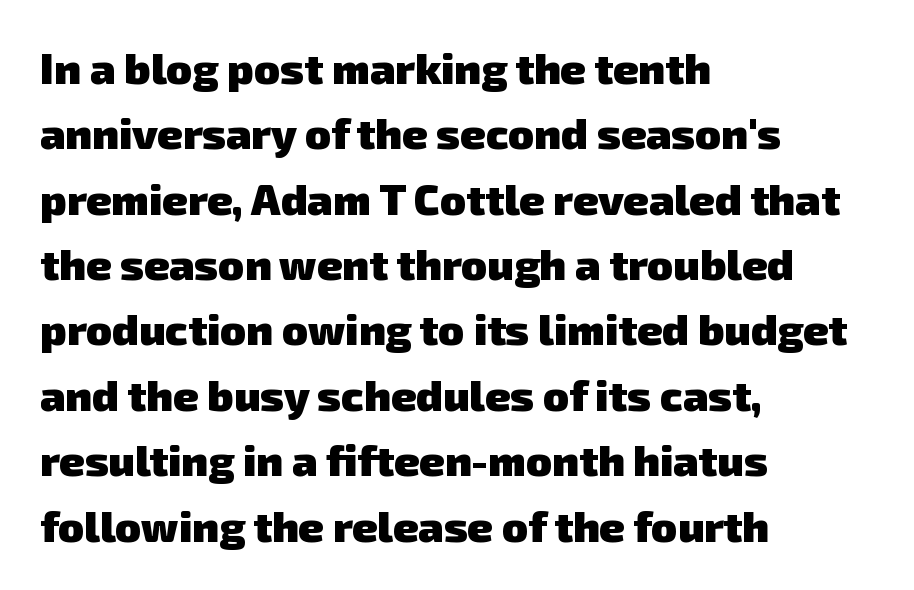
The image shows 43 px heavy sans-serif type; set left-aligned, normal line spacing (1.52x), normal letter spacing, not underlined; low stroke contrast and a medium x-height.
